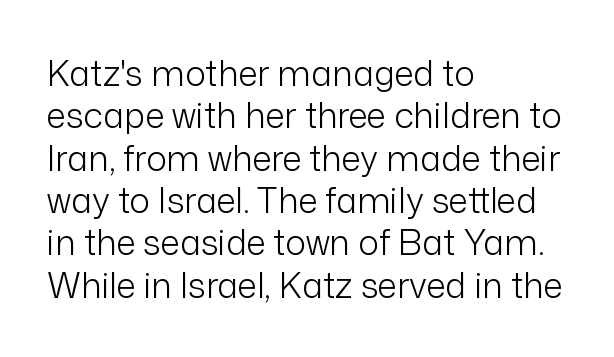
The image shows 35 px light sans-serif type, upright; set left-aligned, line spacing 1.21x, normal letter spacing, not underlined; low stroke contrast and a medium x-height.
